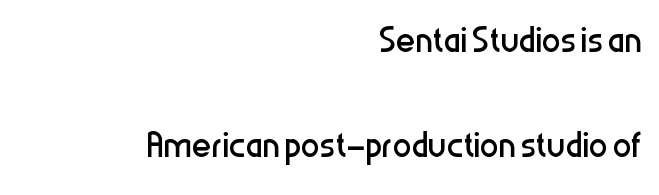
Q: Is the text bold? A: No.
Q: Is the text italic (slanted)? A: No, it is upright.
Q: Is the typeface a serif or a sans-serif typeface? A: Sans-serif.
Q: Is the text underlined? A: No.
Q: How is the paragraph aligned? A: Right-aligned.
Q: Is the spacing between letters normal or unusually wide? A: Normal.
Q: Is the spacing between lines tight, normal or loose? A: Loose.
Q: Width (condensed, normal, or wide)? A: Condensed.
Q: Stroke contrast? A: Low.
Q: x-height? A: Medium.
Q: Monospaced? A: No.
